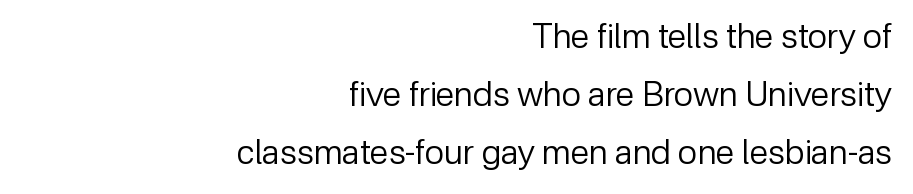
In terms of letterform style, serifs are entirely absent. Varying glyph widths throughout — classic text-font behaviour. Unmarked baselines from the first word to the last. Does the lettering tilt? It doesn't — this is upright.
